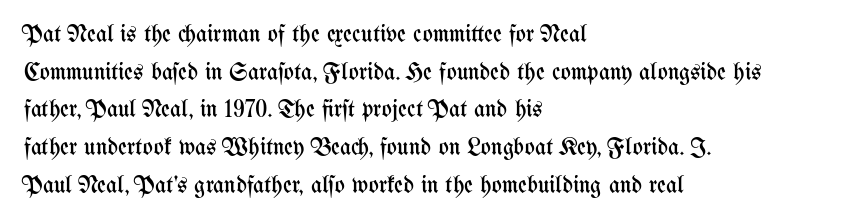
{"italic": "no", "bold": "no", "underline": "no", "align": "left", "line_spacing": "normal", "line_spacing_ratio": 1.57, "letter_spacing": "normal", "letter_spacing_em": 0.0, "glyph_px": 24}
